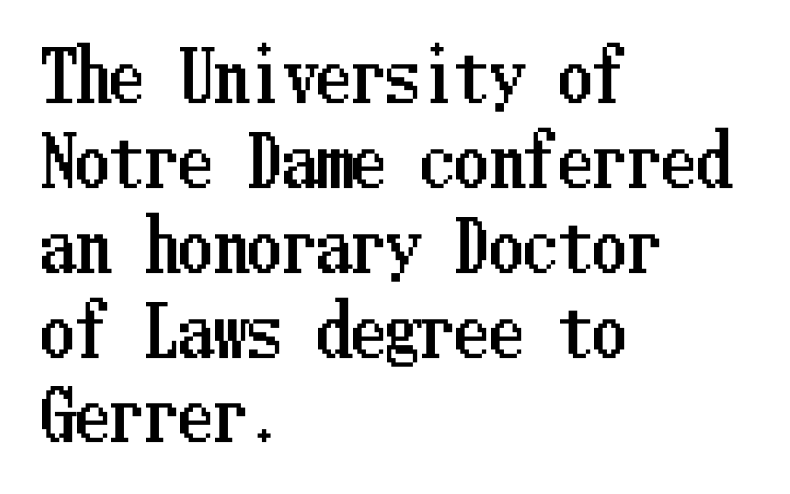
Q: Is the text italic (slanted)? A: No, it is upright.
Q: Is the text underlined? A: No.
Q: How is the paragraph aligned? A: Left-aligned.
Q: Is the spacing between letters normal or unusually wide? A: Normal.
Q: Width (condensed, normal, or wide)? A: Condensed.
Q: Stroke contrast? A: Low.
Q: x-height? A: Medium.
